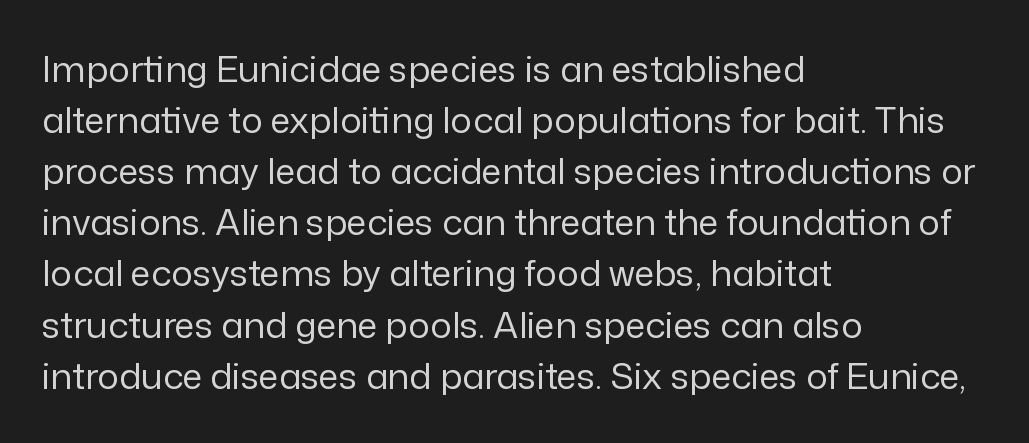
The image shows 36 px regular-weight sans-serif type, upright; set left-aligned, normal line spacing (1.42x), normal letter spacing, not underlined; low stroke contrast and a medium x-height.
